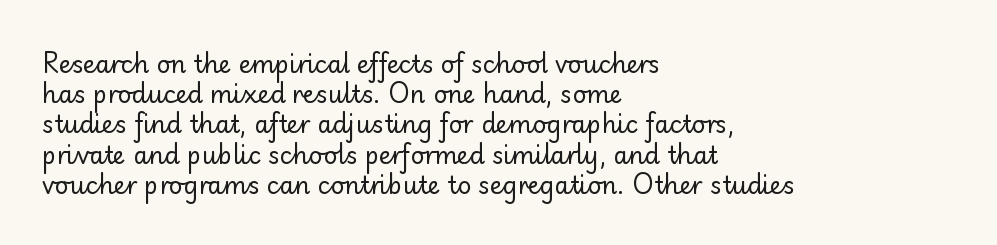
Q: Is the text bold? A: No.
Q: Is the text italic (slanted)? A: No, it is upright.
Q: Is the text underlined? A: No.
Q: How is the paragraph aligned? A: Left-aligned.
Q: Is the spacing between letters normal or unusually wide? A: Normal.
Q: Is the spacing between lines tight, normal or loose? A: Normal.
